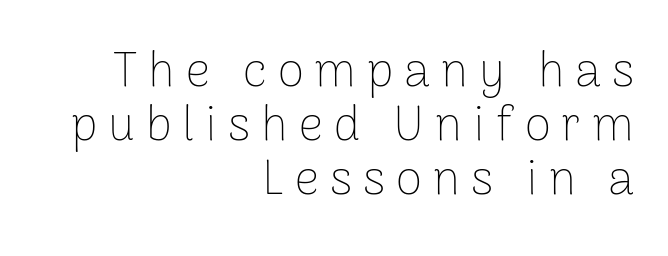
Q: Is the text bold? A: No.
Q: Is the text italic (slanted)? A: No, it is upright.
Q: Is the typeface a serif or a sans-serif typeface? A: Sans-serif.
Q: Is the text underlined? A: No.
Q: How is the paragraph aligned? A: Right-aligned.
Q: Is the spacing between letters normal or unusually wide? A: Unusually wide.
Q: Is the spacing between lines tight, normal or loose? A: Tight.
Q: Width (condensed, normal, or wide)? A: Normal.
Q: Stroke contrast? A: Low.
Q: x-height? A: Medium.
Q: Monospaced? A: No.
